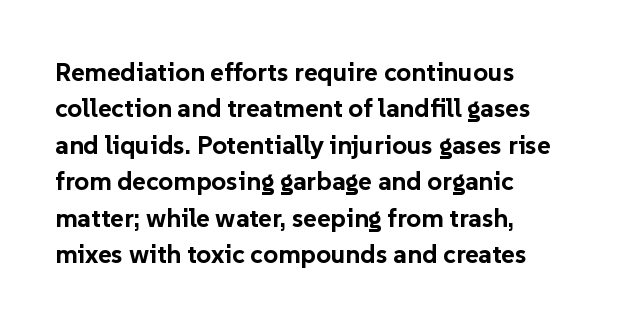
Q: Is the text bold? A: Yes.
Q: Is the text italic (slanted)? A: No, it is upright.
Q: Is the text underlined? A: No.
Q: How is the paragraph aligned? A: Left-aligned.
Q: Is the spacing between letters normal or unusually wide? A: Normal.
Q: Is the spacing between lines tight, normal or loose? A: Normal.
